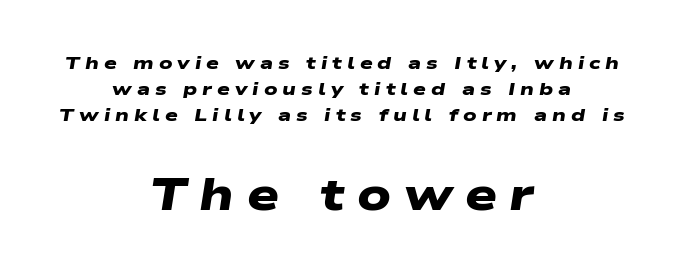
You get the small type first, then a jump to larger type. Does the weight exceed regular? Yes, all the way to bold. The gaps between neighbouring characters are conspicuously large. Character widths vary here, with narrow letters taking less room than wide ones.
